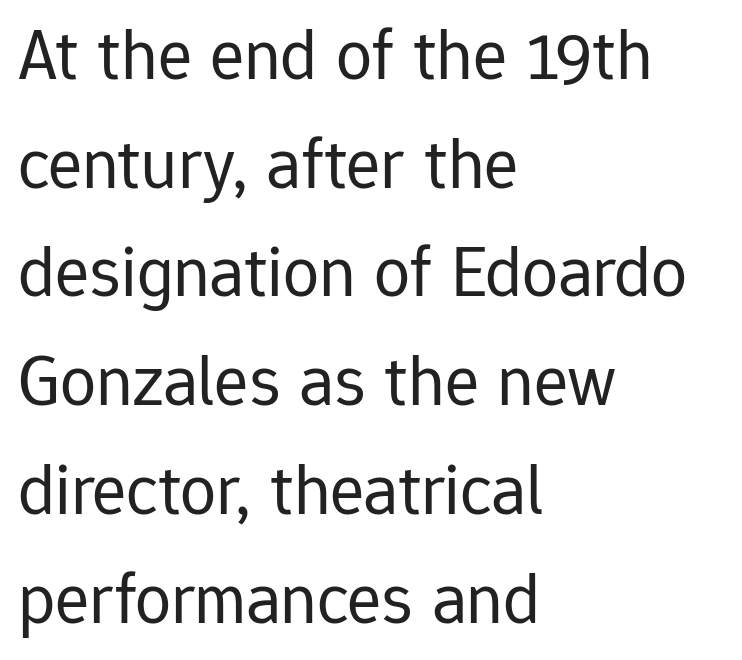
{"serif": "no", "italic": "no", "bold": "no", "weight": "regular", "width": "normal", "stroke_contrast": "low", "x_height": "medium", "monospaced": "no", "underline": "no", "align": "left", "line_spacing": "normal", "line_spacing_ratio": 1.51, "letter_spacing": "normal", "letter_spacing_em": 0.0, "glyph_px": 72}
